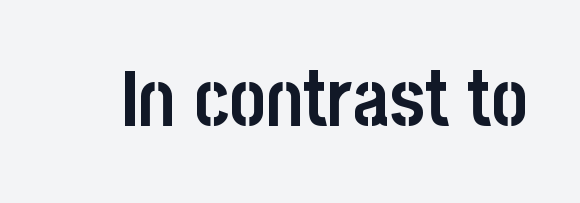
The image shows 78 px semibold, condensed sans-serif type, upright; set normal letter spacing, not underlined; low stroke contrast and a large x-height.
